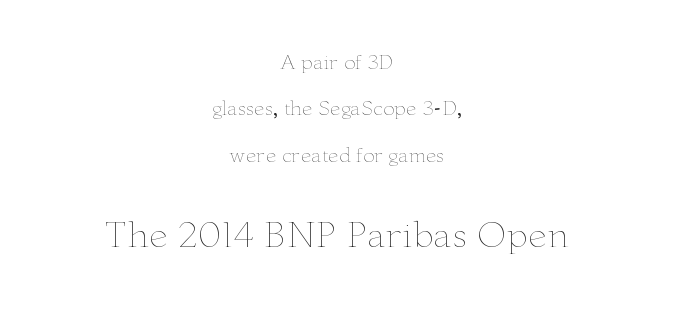
Q: Is the text bold? A: No.
Q: Is the text italic (slanted)? A: No, it is upright.
Q: Is the text underlined? A: No.
Q: How is the paragraph aligned? A: Centered.
Q: Is the spacing between letters normal or unusually wide? A: Normal.
Q: Is the spacing between lines tight, normal or loose? A: Loose.
Q: Which block of text is set in a larger size, the first (top) or the second (bottom)? A: The second (bottom) one.
Q: Width (condensed, normal, or wide)? A: Wide.
Q: Stroke contrast? A: Low.
Q: x-height? A: Small.
Q: Monospaced? A: No.
